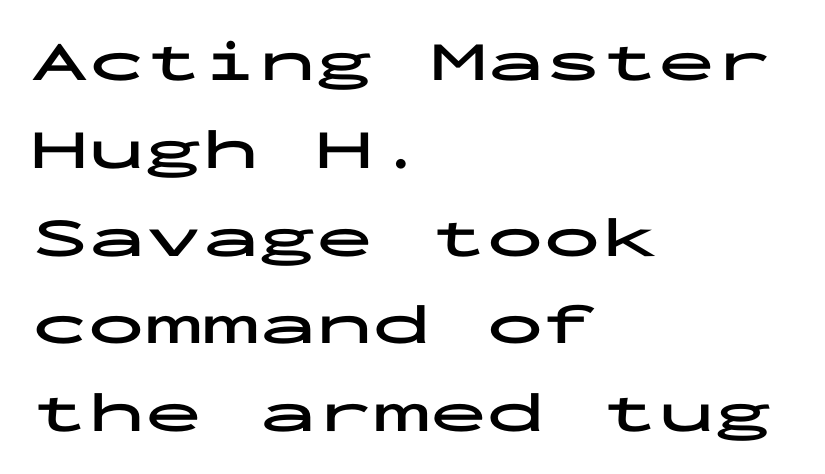
{"serif": "no", "italic": "no", "bold": "yes", "weight": "bold", "width": "wide", "stroke_contrast": "low", "x_height": "medium", "monospaced": "yes", "underline": "no", "align": "left", "line_spacing": "normal", "line_spacing_ratio": 1.54, "letter_spacing": "normal", "letter_spacing_em": 0.0, "glyph_px": 57}
